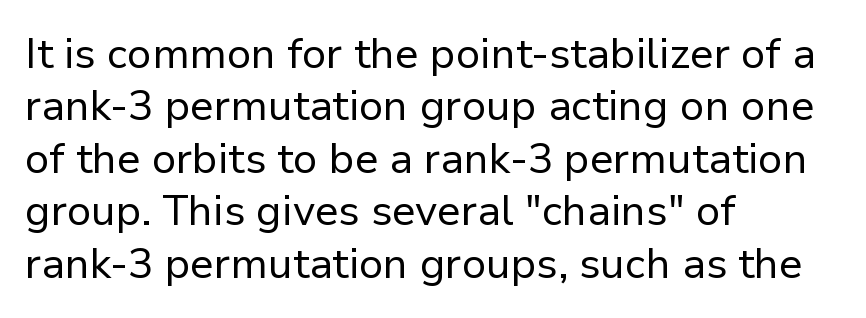
Unmarked baselines from the first word to the last. The face used here is proportionally spaced, like ordinary book or web type. Whoever set this chose a conventional vertical rhythm. Nothing unusual about the tracking: characters are spaced as the font intends. Ordinary non-slanted type is in use. Look at the bottom of the vertical strokes: they stop flat, with no serifs.
